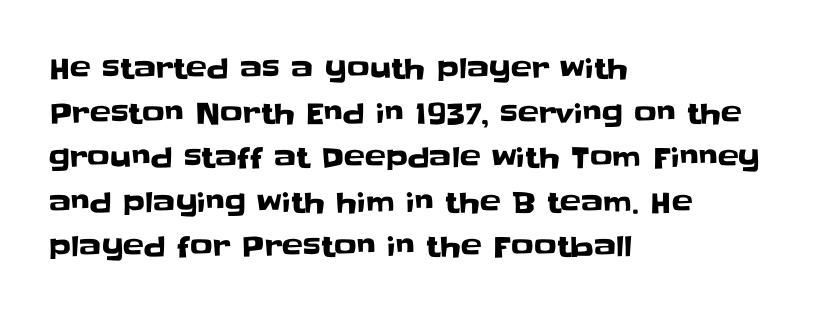
{"serif": "no", "italic": "no", "width": "normal", "stroke_contrast": "low", "x_height": "large", "monospaced": "no", "underline": "no", "align": "left", "line_spacing": "normal", "line_spacing_ratio": 1.59, "letter_spacing": "normal", "letter_spacing_em": 0.0, "glyph_px": 28}
